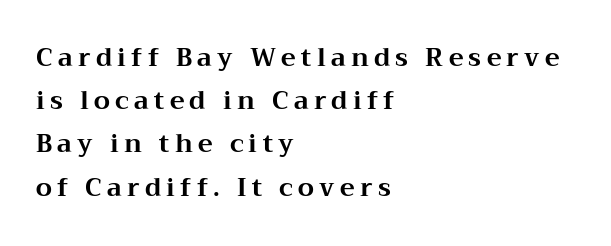
The specimen reads as upright at a glance. Only glyphs here, with clear space below each row. This is heavy type, rendered in bold. The tracking jumps out immediately: characters are airy and widely separated.
